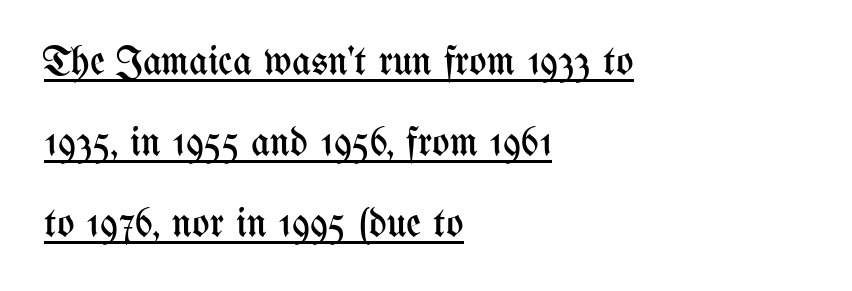
{"italic": "no", "bold": "no", "weight": "regular", "width": "condensed", "stroke_contrast": "medium", "x_height": "medium", "monospaced": "no", "underline": "yes", "align": "left", "line_spacing": "loose", "line_spacing_ratio": 1.97, "letter_spacing": "normal", "letter_spacing_em": 0.0, "glyph_px": 41}
